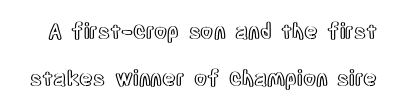
What's the leading like? Stretched, with rows far apart. The letters stand straight up with perfectly vertical stems. In terms of letterspacing, this is plain default setting. The strip under each line holds only bare page.
